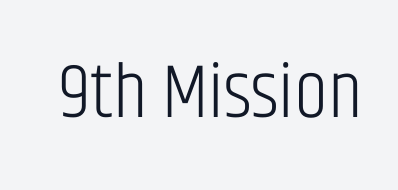
Q: Is the text bold? A: No.
Q: Is the text italic (slanted)? A: No, it is upright.
Q: Is the typeface a serif or a sans-serif typeface? A: Sans-serif.
Q: Is the text underlined? A: No.
Q: Is the spacing between letters normal or unusually wide? A: Normal.
Q: Width (condensed, normal, or wide)? A: Condensed.
Q: Stroke contrast? A: Low.
Q: x-height? A: Large.
Q: Monospaced? A: No.
